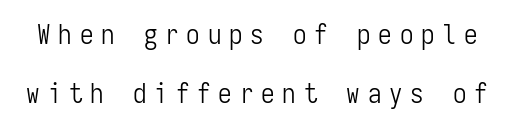
Letters have the restrained weight of plain body copy at most. These lines have a slow, spaced-out rhythm from letter to letter. This sample trades compactness for vertical openness between lines. The typography opts for an upright posture over an oblique one.
